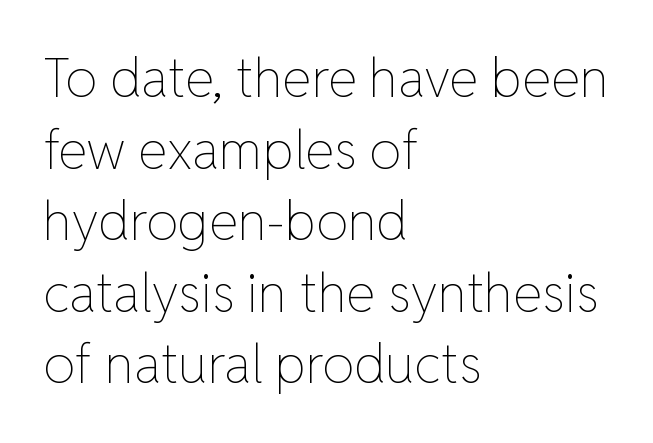
The image shows 53 px thin type, upright; set left-aligned, normal line spacing (1.35x), normal letter spacing, not underlined; low stroke contrast and a medium x-height.
